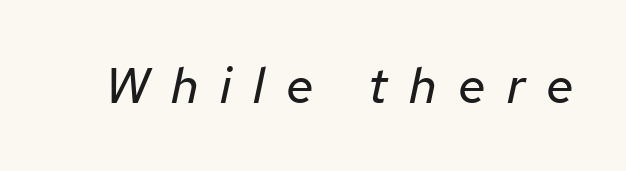
The image shows 50 px regular-weight type, italic (leaning right); set unusually wide letter spacing (+0.43 em), not underlined; low stroke contrast and a medium x-height.
